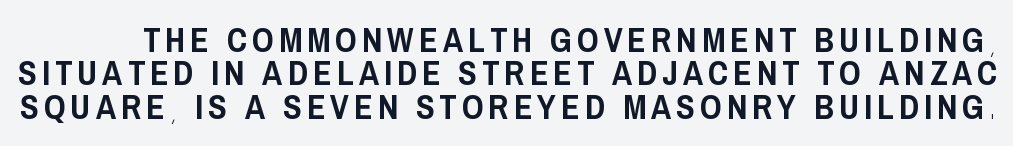
The image shows 34 px condensed sans-serif type, upright; set tight line spacing (0.98x), not underlined; low stroke contrast and a large x-height.
